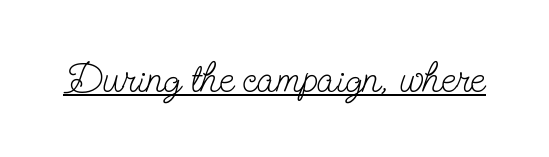
Honestly, the underline is the first thing you notice here. You could not count columns in this text — the font is proportionally spaced. Stroke mass is kept to a normal reading level or below. A serif font was chosen for this passage.
